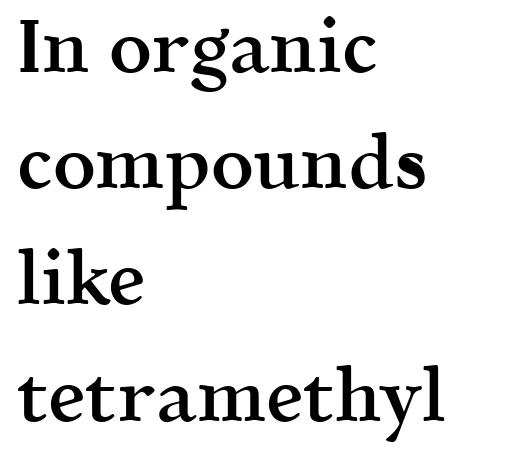
Q: Is the text bold? A: Semi-bold.
Q: Is the text italic (slanted)? A: No, it is upright.
Q: Is the typeface a serif or a sans-serif typeface? A: Serif.
Q: Is the text underlined? A: No.
Q: How is the paragraph aligned? A: Left-aligned.
Q: Is the spacing between letters normal or unusually wide? A: Normal.
Q: Is the spacing between lines tight, normal or loose? A: Normal.
Q: Width (condensed, normal, or wide)? A: Normal.
Q: x-height? A: Medium.
Q: Monospaced? A: No.
